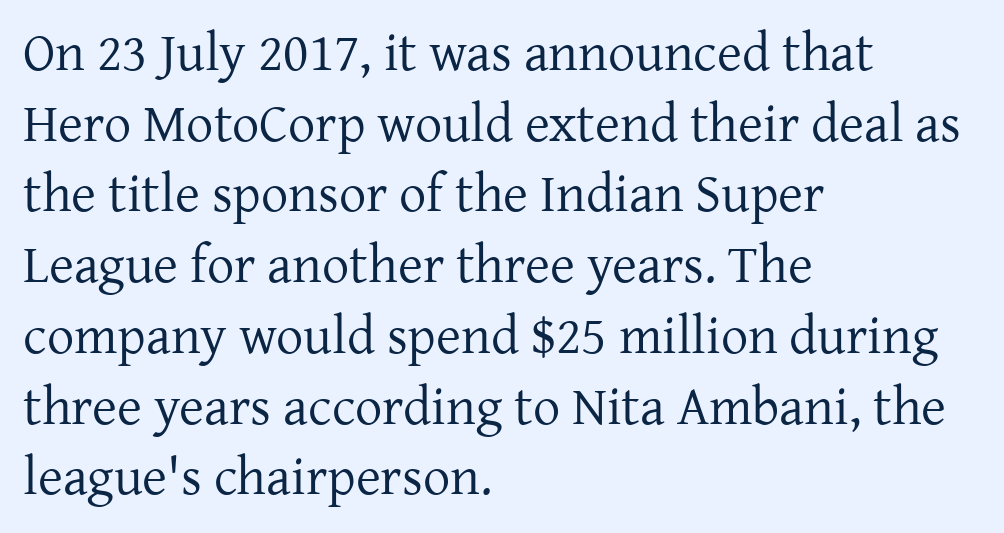
The image shows 54 px regular-weight serif type, upright; set left-aligned, normal line spacing (1.31x), normal letter spacing, not underlined; low stroke contrast and a medium x-height.
